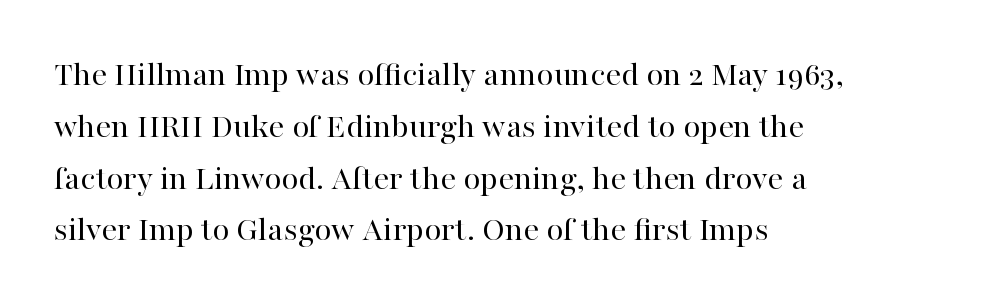
The image shows 35 px regular-weight serif type, upright; set left-aligned, normal line spacing (1.48x), normal letter spacing, not underlined; high stroke contrast and a medium x-height.
